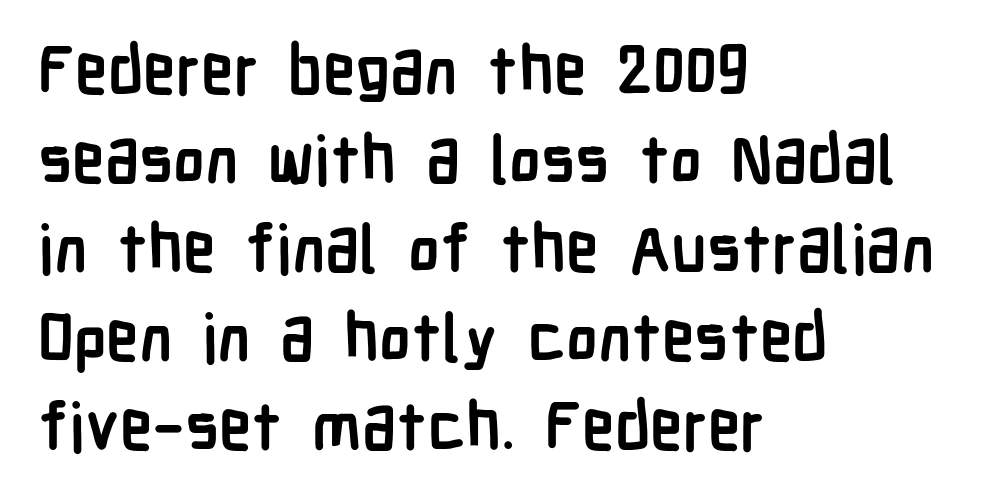
{"serif": "no", "italic": "no", "bold": "yes", "weight": "semibold", "width": "condensed", "stroke_contrast": "low", "x_height": "medium", "monospaced": "no", "underline": "no", "align": "left", "line_spacing": "normal", "line_spacing_ratio": 1.35, "letter_spacing": "normal", "letter_spacing_em": 0.0, "glyph_px": 66}
